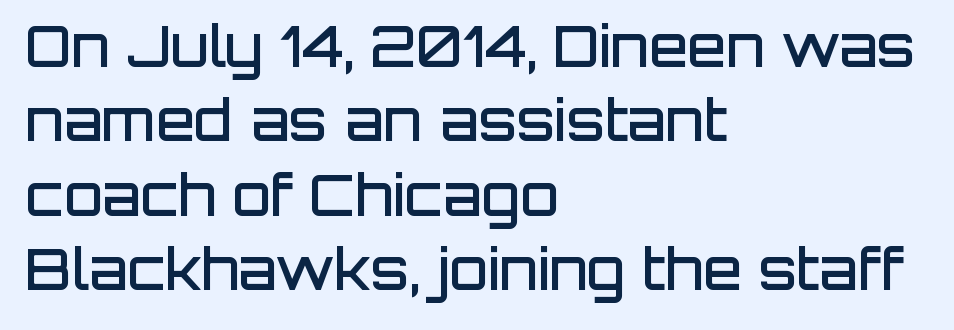
The image shows 56 px semibold sans-serif type, upright; set left-aligned, normal line spacing (1.33x), normal letter spacing, not underlined; low stroke contrast and a large x-height.
